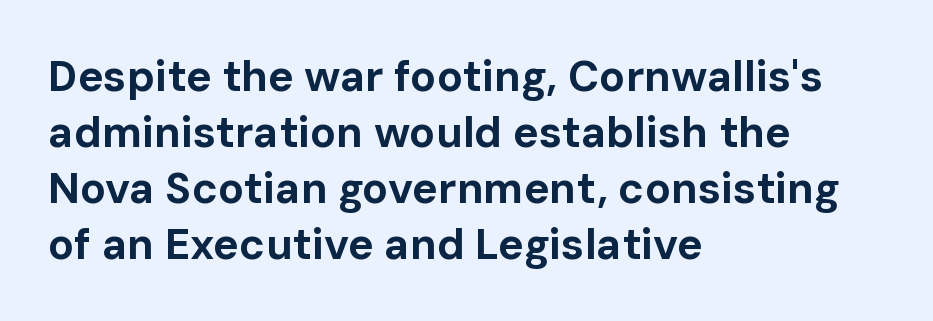
Nobody touched the tracking dial on this one. This is roman type, the default non-slanted kind. The vertical gap from one line to the next is medium. The passage is arranged the way most books set body copy — flush left. This sample has the flowing, uneven cadence of proportional lettering. What kind of face is this? One without serifs — a sans.
